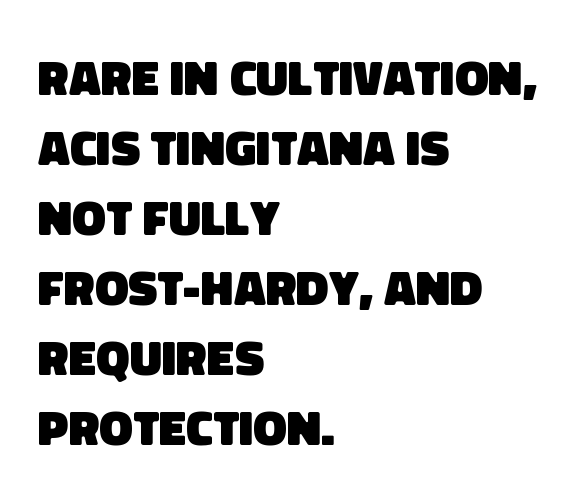
The image shows 50 px heavy sans-serif type; set left-aligned, normal line spacing (1.4x), normal letter spacing, not underlined; low stroke contrast and a large x-height.
